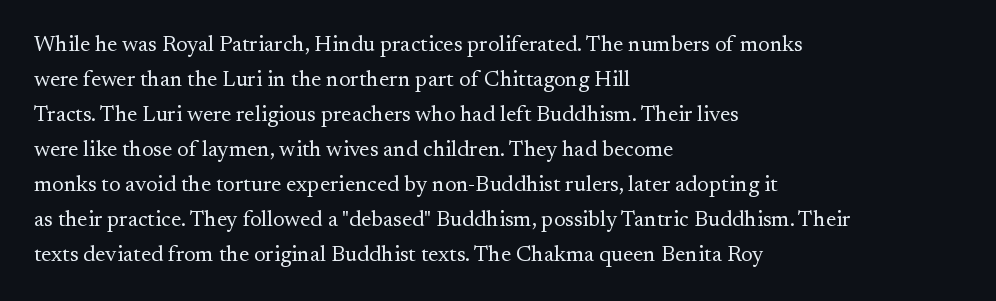
{"italic": "no", "bold": "no", "underline": "no", "align": "left", "line_spacing": "normal", "line_spacing_ratio": 1.59, "letter_spacing": "normal", "letter_spacing_em": 0.0, "glyph_px": 22}
